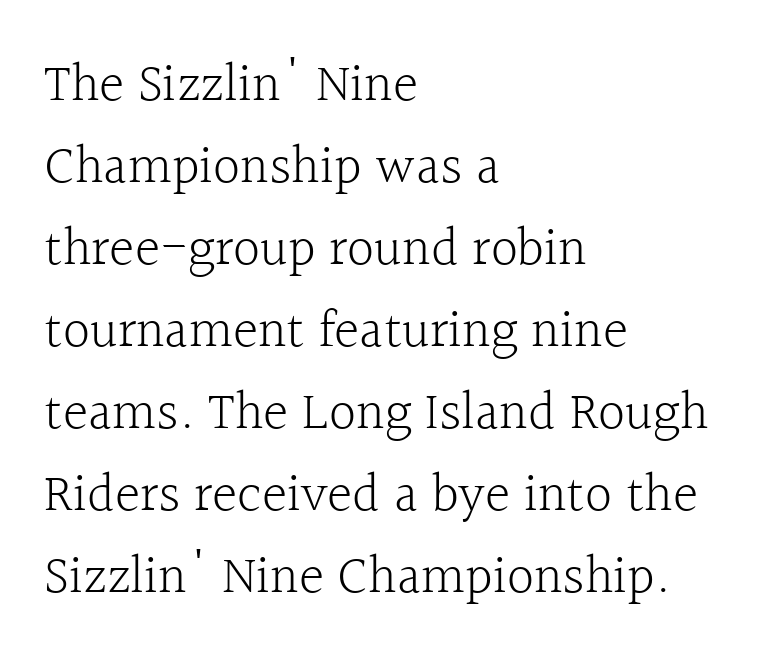
The image shows 54 px light serif type, upright; set left-aligned, normal line spacing (1.52x), normal letter spacing, not underlined; a medium x-height.
